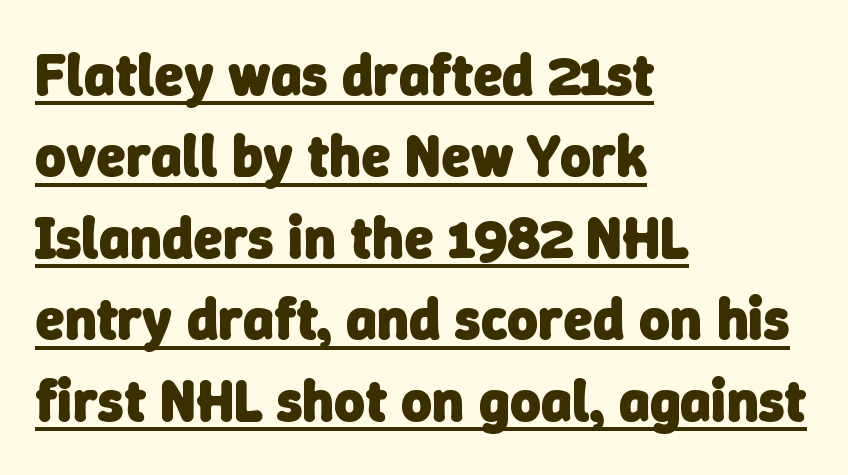
Q: Is the text bold? A: Yes.
Q: Is the typeface a serif or a sans-serif typeface? A: Sans-serif.
Q: Is the text underlined? A: Yes.
Q: How is the paragraph aligned? A: Left-aligned.
Q: Is the spacing between letters normal or unusually wide? A: Normal.
Q: Is the spacing between lines tight, normal or loose? A: Normal.
Q: Width (condensed, normal, or wide)? A: Normal.
Q: Stroke contrast? A: Low.
Q: x-height? A: Medium.
Q: Monospaced? A: No.
